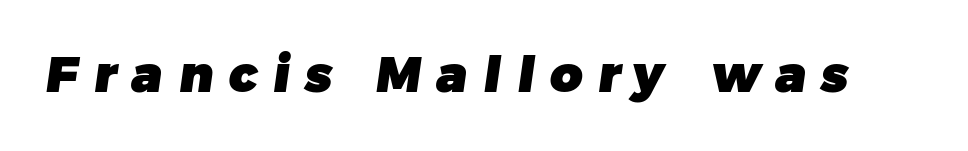
{"serif": "no", "bold": "yes", "weight": "heavy", "width": "normal", "stroke_contrast": "low", "x_height": "medium", "monospaced": "no", "underline": "no", "letter_spacing": "wide", "letter_spacing_em": 0.32, "glyph_px": 50}
